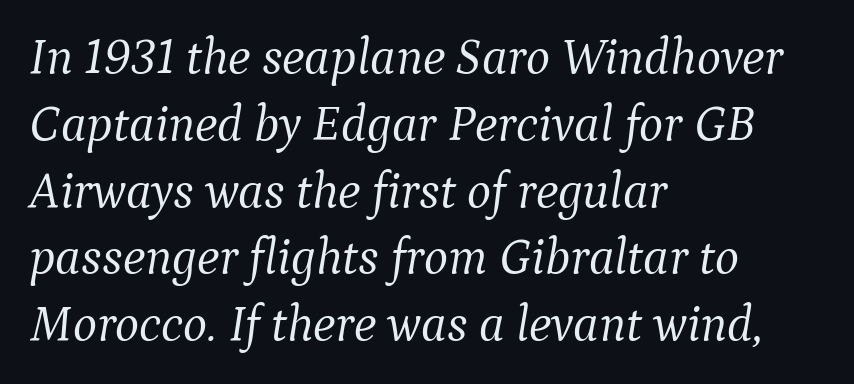
Q: Is the text bold? A: No.
Q: Is the text italic (slanted)? A: Yes, it leans right by about 9 degrees.
Q: Is the typeface a serif or a sans-serif typeface? A: Serif.
Q: Is the text underlined? A: No.
Q: How is the paragraph aligned? A: Left-aligned.
Q: Is the spacing between letters normal or unusually wide? A: Normal.
Q: Is the spacing between lines tight, normal or loose? A: Normal.
Q: Width (condensed, normal, or wide)? A: Normal.
Q: Stroke contrast? A: Medium.
Q: x-height? A: Medium.
Q: Monospaced? A: No.
